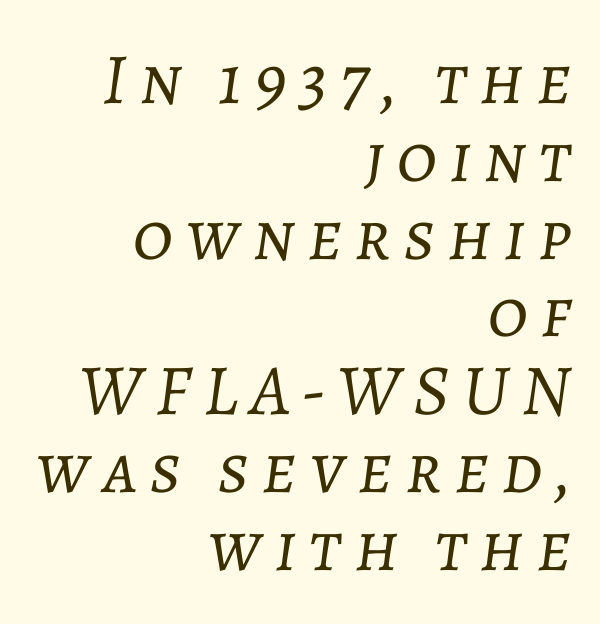
{"italic": "yes", "lean": "right", "slant_degrees": 7, "bold": "no", "weight": "light", "width": "normal", "stroke_contrast": "low", "x_height": "medium", "monospaced": "no", "underline": "no", "align": "right", "line_spacing": "tight", "line_spacing_ratio": 1.08, "glyph_px": 72}
